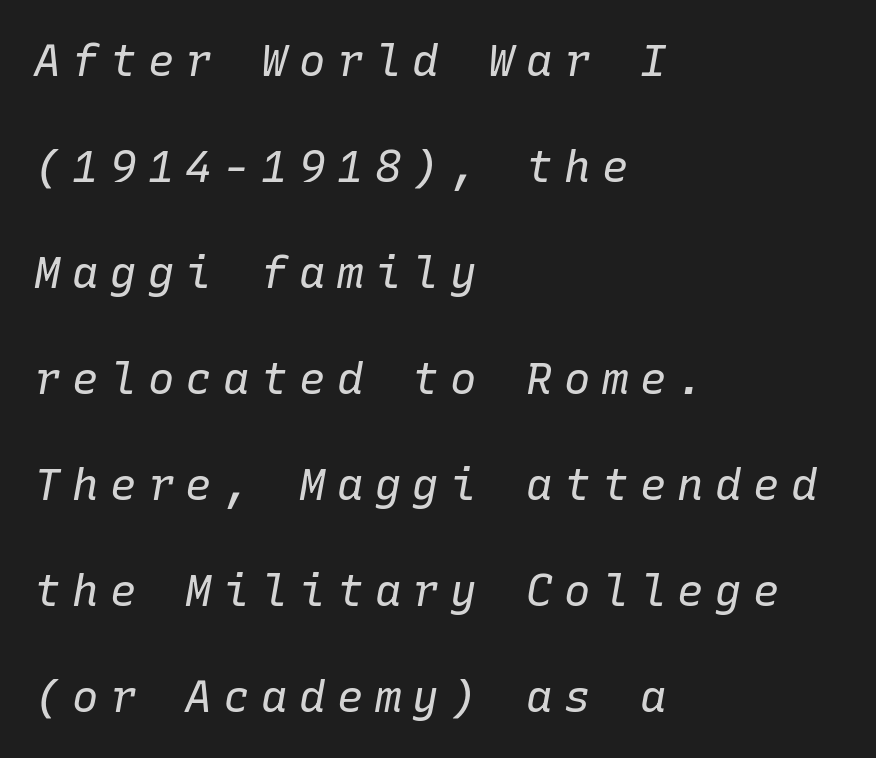
{"italic": "yes", "lean": "right", "slant_degrees": 10, "bold": "no", "weight": "regular", "width": "normal", "stroke_contrast": "low", "x_height": "medium", "monospaced": "yes", "underline": "no", "align": "left", "line_spacing": "loose", "line_spacing_ratio": 2.41, "letter_spacing": "wide", "letter_spacing_em": 0.26, "glyph_px": 44}
